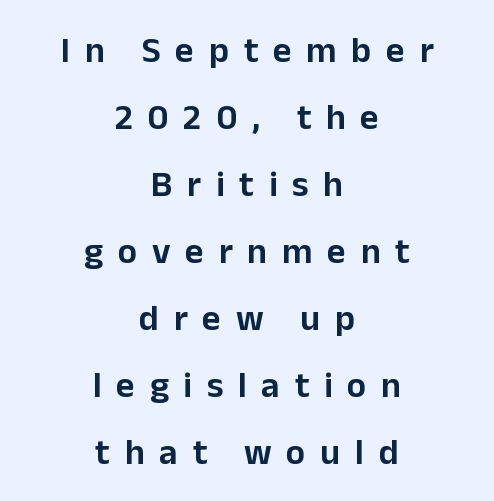
Q: Is the text italic (slanted)? A: No, it is upright.
Q: Is the typeface a serif or a sans-serif typeface? A: Sans-serif.
Q: Is the text underlined? A: No.
Q: How is the paragraph aligned? A: Centered.
Q: Is the spacing between letters normal or unusually wide? A: Unusually wide.
Q: Width (condensed, normal, or wide)? A: Normal.
Q: Stroke contrast? A: Low.
Q: x-height? A: Medium.
Q: Monospaced? A: No.
